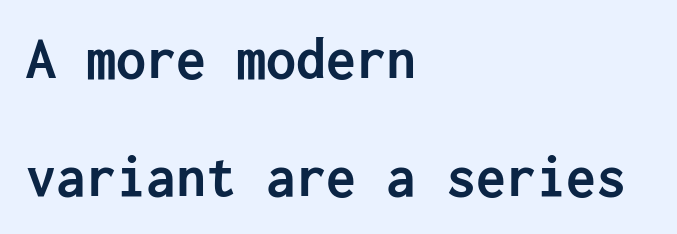
If you drew a ruler down the left edge, every line would touch it. The axis of the letterforms is exactly vertical. Lines of text with bare space underneath. Regarding serifs, this sample does without them. Is there much room between lines? Yes — plenty of vertical air separates them. Does extra space separate the letters? No, they use regular spacing.
